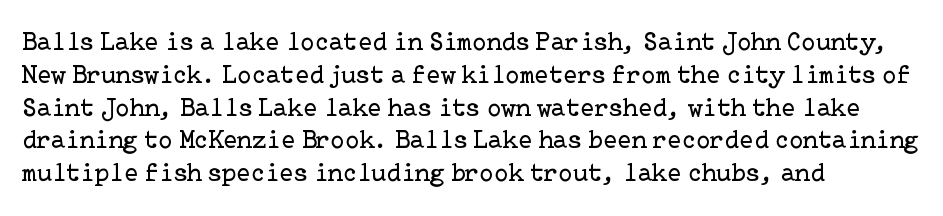
The image shows 26 px text type, upright; set left-aligned, normal line spacing (1.26x), normal letter spacing, not underlined.
